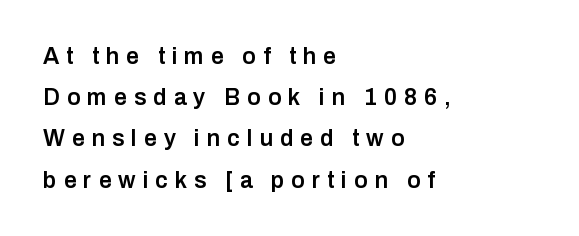
{"italic": "no", "bold": "semi", "underline": "no", "align": "left", "line_spacing_ratio": 1.79, "letter_spacing": "wide", "letter_spacing_em": 0.3, "glyph_px": 23}
